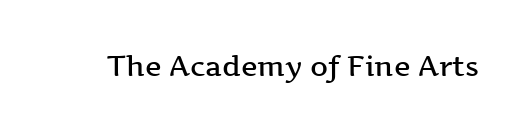
Q: Is the text bold? A: Semi-bold.
Q: Is the text italic (slanted)? A: No, it is upright.
Q: Is the typeface a serif or a sans-serif typeface? A: Serif.
Q: Is the text underlined? A: No.
Q: Is the spacing between letters normal or unusually wide? A: Normal.
Q: Width (condensed, normal, or wide)? A: Wide.
Q: Stroke contrast? A: Medium.
Q: x-height? A: Medium.
Q: Monospaced? A: No.
